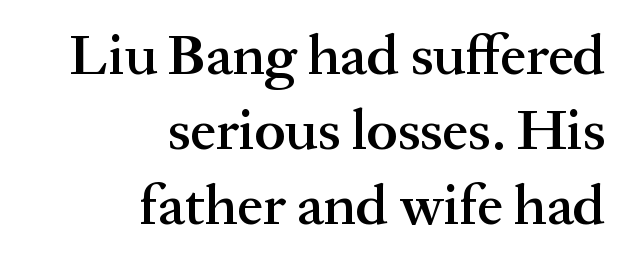
Q: Is the text bold? A: Semi-bold.
Q: Is the text italic (slanted)? A: No, it is upright.
Q: Is the typeface a serif or a sans-serif typeface? A: Serif.
Q: Is the text underlined? A: No.
Q: How is the paragraph aligned? A: Right-aligned.
Q: Is the spacing between letters normal or unusually wide? A: Normal.
Q: Is the spacing between lines tight, normal or loose? A: Normal.
Q: Width (condensed, normal, or wide)? A: Normal.
Q: Stroke contrast? A: Medium.
Q: x-height? A: Medium.
Q: Monospaced? A: No.
